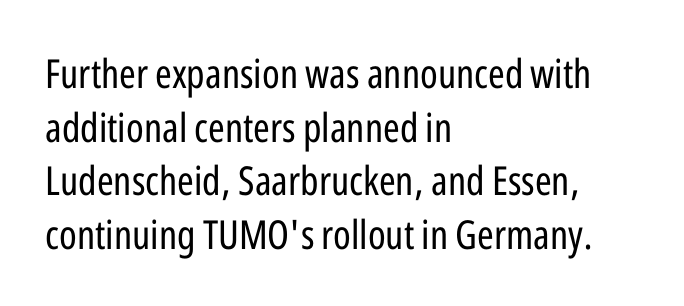
The image shows 40 px regular-weight, condensed sans-serif type, upright; set left-aligned, normal line spacing (1.34x), normal letter spacing, not underlined; low stroke contrast and a medium x-height.
